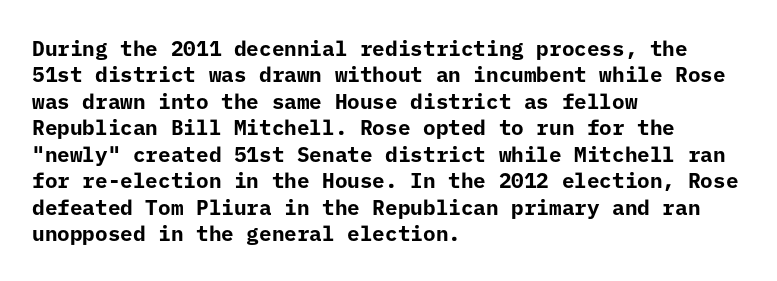
The image shows 21 px bold type, upright; set left-aligned, normal line spacing (1.26x), normal letter spacing, not underlined.
